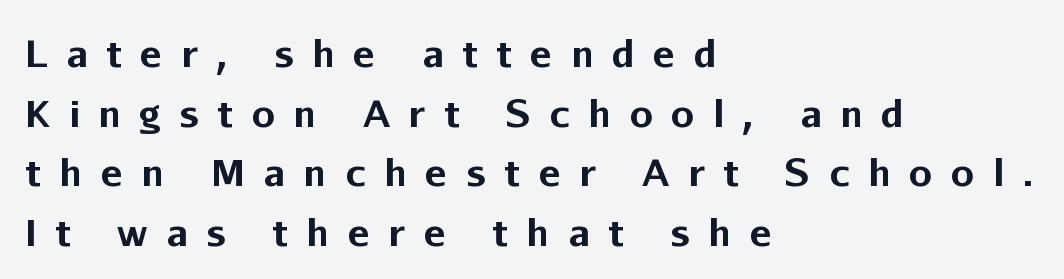
As a designer I'd log this as weight 700, bold. Proportional: the letters do not fall into vertical columns. Someone cranked the tracking dial way up on this one. Typeset ragged right — the left edge is the straight one. The passage shown is typeset with a sans-serif family.
